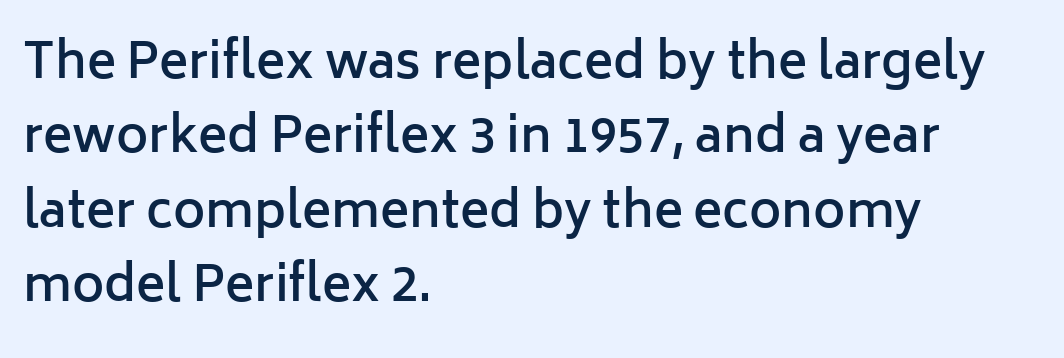
{"serif": "no", "italic": "no", "bold": "semi", "weight": "semibold", "width": "normal", "stroke_contrast": "low", "x_height": "medium", "monospaced": "no", "underline": "no", "align": "left", "line_spacing": "normal", "line_spacing_ratio": 1.52, "letter_spacing": "normal", "letter_spacing_em": 0.0, "glyph_px": 49}
